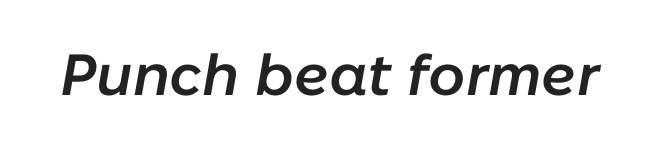
The letters are slanted; this is an italic face. These words are printed semibold, heavier than regular yet not bold. You could call the tracking neutral — neither tight nor loose. Anything drawn beneath the words? Only blank space.
